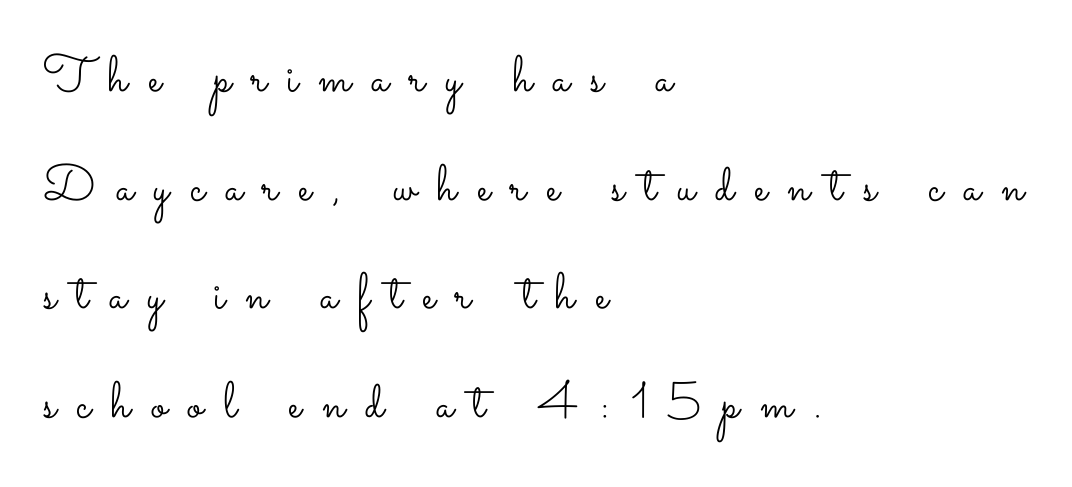
The rendering uses a large line-height, opening up the rows. Each letter keeps its own natural width here, so spacing adapts to shape. Bold? No — there's no thickening of the strokes. Every row of glyphs begins at an identical x-position on the left. Letters rest on an invisible, unmarked baseline.
